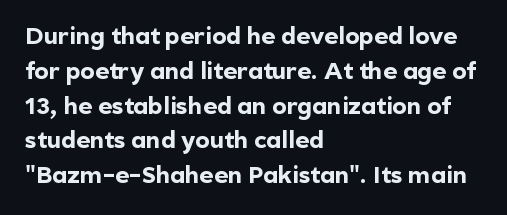
The image shows 24 px bold type, upright; set left-aligned, normal line spacing (1.45x), normal letter spacing, not underlined.
